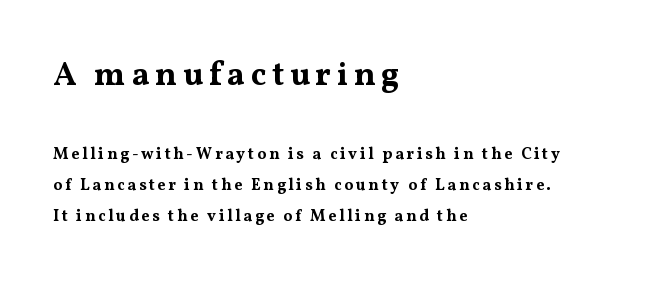
The image shows 33 px bold, wide serif type, upright; set left-aligned, loose line spacing (1.93x), not underlined; the first (top) block is 2.06x larger; medium stroke contrast and a medium x-height.
